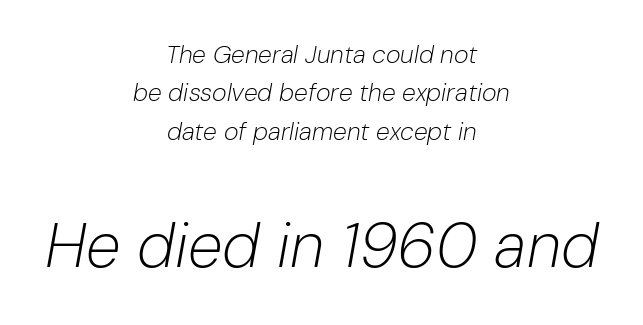
The horizontal fit of the characters is conventional and even. The font's italic variant was chosen for this text. Does the bottom block carry the larger type? Yes, it does. The letters advance in unequal steps, a hallmark of proportional type. This block has exactly the height ordinary leading produces. A bare baseline throughout the passage.
